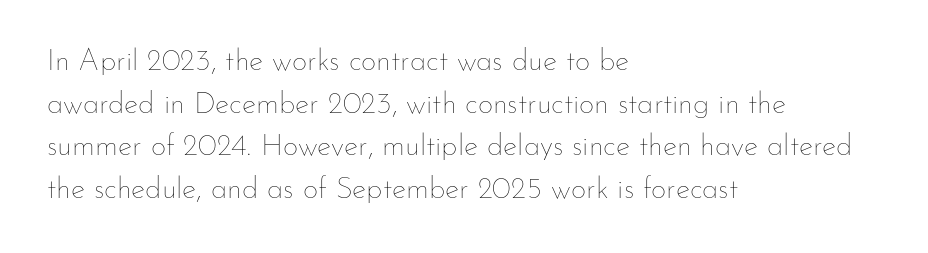
The image shows 30 px thin type, upright; set left-aligned, normal line spacing (1.42x), normal letter spacing, not underlined; low stroke contrast and a small x-height.
